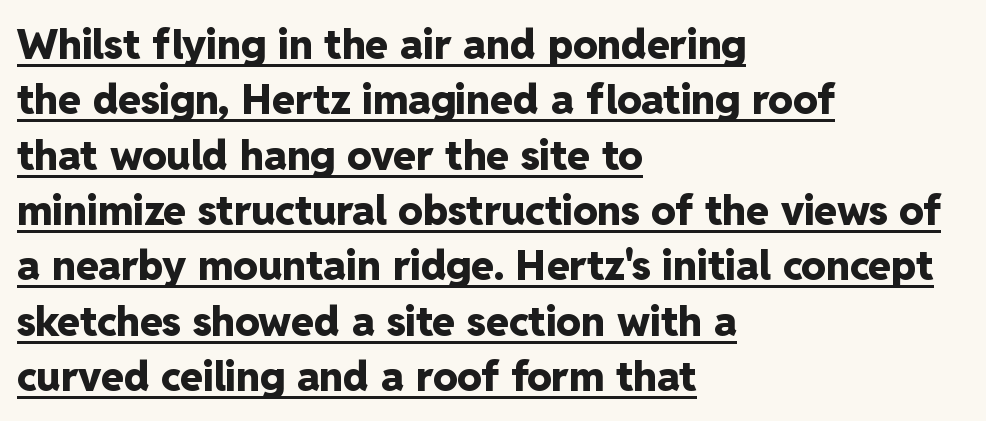
The image shows 41 px heavy sans-serif type, upright; set left-aligned, normal line spacing (1.35x), normal letter spacing, underlined; low stroke contrast and a medium x-height.
